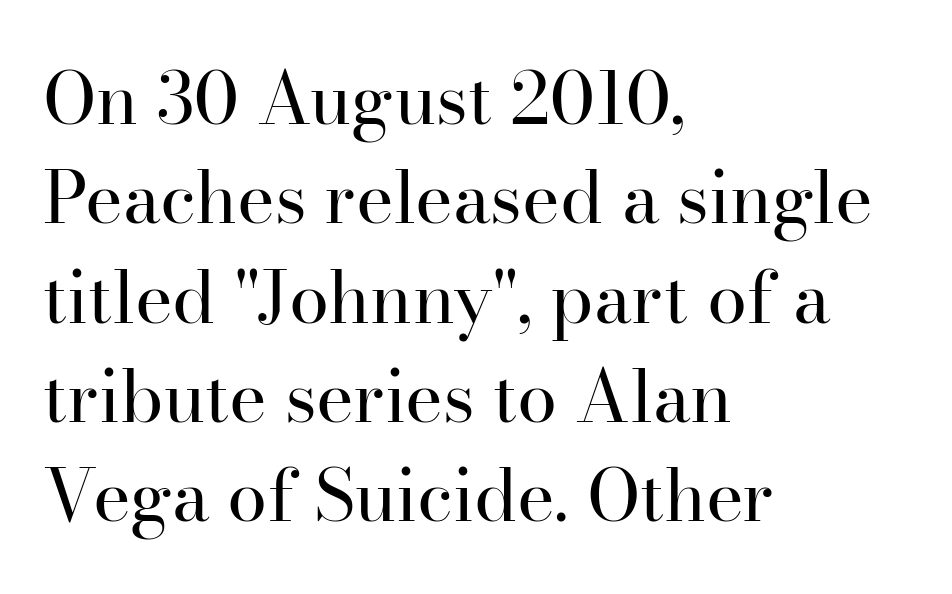
Every character sits straight up, as roman type does. Short note: letters normally spaced. The line-height multiplier appears to be the usual default. The glyphs in this specimen are seriffed.
